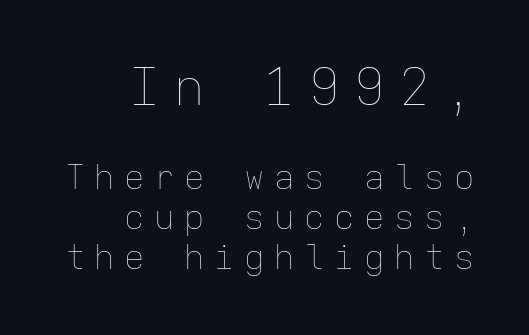
The image shows 51 px thin type, upright, monospaced; set right-aligned, line spacing 1.18x, unusually wide letter spacing (+0.28 em), not underlined; the first (top) block is 1.5x larger; low stroke contrast and a medium x-height.
